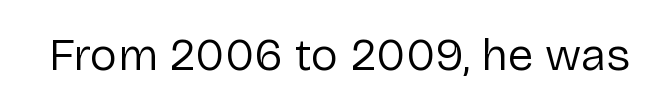
The image shows 46 px regular-weight sans-serif type, upright; set normal letter spacing, not underlined; low stroke contrast and a medium x-height.
